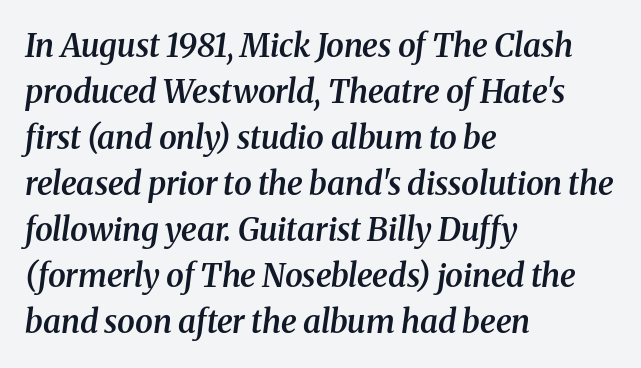
{"serif": "yes", "italic": "yes", "lean": "right", "slant_degrees": 8, "bold": "semi", "weight": "semibold", "width": "normal", "stroke_contrast": "medium", "x_height": "medium", "monospaced": "no", "underline": "no", "align": "left", "line_spacing": "normal", "line_spacing_ratio": 1.44, "letter_spacing": "normal", "letter_spacing_em": 0.0, "glyph_px": 32}
